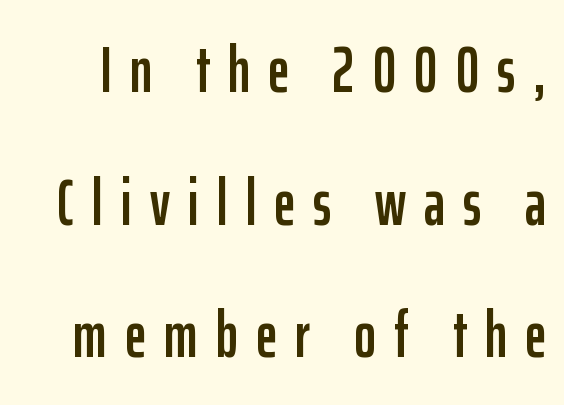
Tall strokes in this sample are plumb rather than angled. Each new line begins a long way beneath the previous one. Compared with typical body copy, the letter spacing here is much looser. Regarding serifs, this sample does without them. Note the varied advance widths — an 'i' is clearly narrower than an 'm'.
